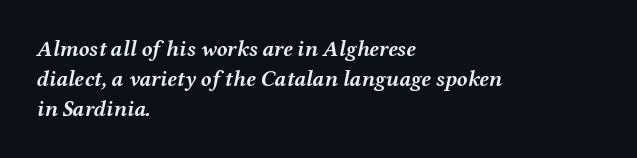
Q: Is the text bold? A: Yes.
Q: Is the text italic (slanted)? A: Yes, it leans right by about 12 degrees.
Q: Is the text underlined? A: No.
Q: How is the paragraph aligned? A: Left-aligned.
Q: Is the spacing between letters normal or unusually wide? A: Normal.
Q: Is the spacing between lines tight, normal or loose? A: Normal.
